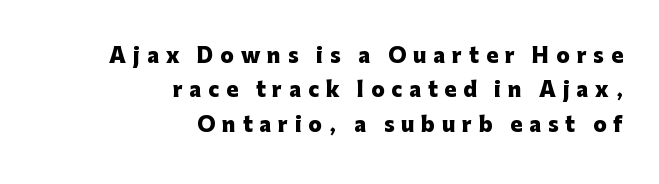
The image shows 20 px bold type, upright; set right-aligned, line spacing 1.72x, unusually wide letter spacing (+0.34 em), not underlined.
